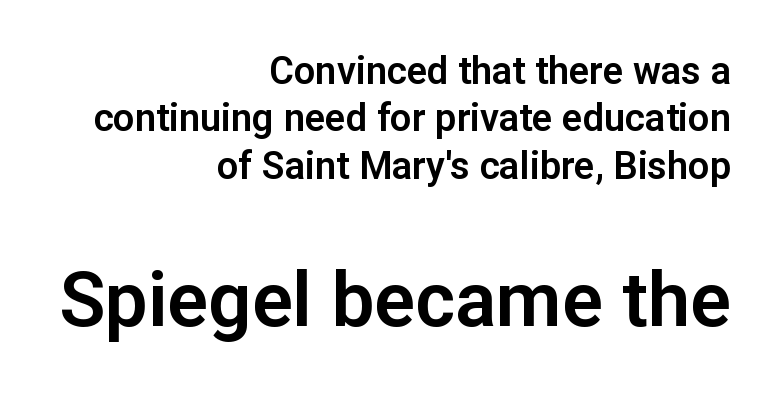
Q: Is the text italic (slanted)? A: No, it is upright.
Q: Is the typeface a serif or a sans-serif typeface? A: Sans-serif.
Q: Is the text underlined? A: No.
Q: How is the paragraph aligned? A: Right-aligned.
Q: Is the spacing between letters normal or unusually wide? A: Normal.
Q: Is the spacing between lines tight, normal or loose? A: Normal.
Q: Which block of text is set in a larger size, the first (top) or the second (bottom)? A: The second (bottom) one.
Q: Width (condensed, normal, or wide)? A: Normal.
Q: Stroke contrast? A: Low.
Q: x-height? A: Medium.
Q: Monospaced? A: No.
